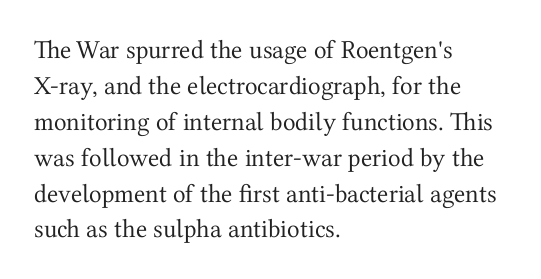
Q: Is the text bold? A: No.
Q: Is the text italic (slanted)? A: No, it is upright.
Q: Is the text underlined? A: No.
Q: How is the paragraph aligned? A: Left-aligned.
Q: Is the spacing between letters normal or unusually wide? A: Normal.
Q: Is the spacing between lines tight, normal or loose? A: Normal.
